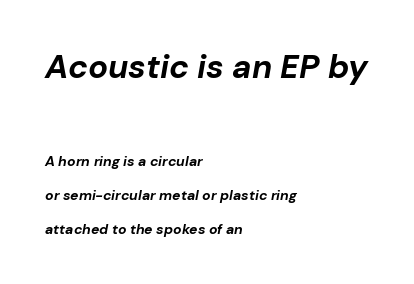
Q: Is the text bold? A: Yes.
Q: Is the text italic (slanted)? A: Yes, it leans right by about 10 degrees.
Q: Is the text underlined? A: No.
Q: How is the paragraph aligned? A: Left-aligned.
Q: Is the spacing between letters normal or unusually wide? A: Normal.
Q: Is the spacing between lines tight, normal or loose? A: Loose.
Q: Which block of text is set in a larger size, the first (top) or the second (bottom)? A: The first (top) one.
Q: Width (condensed, normal, or wide)? A: Normal.
Q: Stroke contrast? A: Low.
Q: x-height? A: Medium.
Q: Monospaced? A: No.
